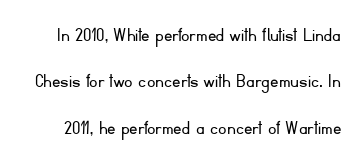
Q: Is the text bold? A: No.
Q: Is the text italic (slanted)? A: No, it is upright.
Q: Is the text underlined? A: No.
Q: Is the spacing between letters normal or unusually wide? A: Normal.
Q: Is the spacing between lines tight, normal or loose? A: Loose.
